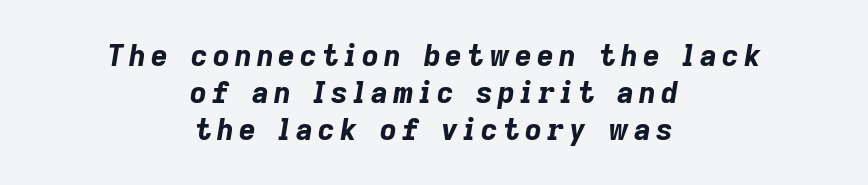
The letters are bold, with thick, heavy strokes. Casual observation: everything's sitting right in the middle. If you measured baseline to baseline, you'd find a middling distance. Spacing verdict: proportional, widths tailored to each character. Designer's note — italics engaged.
